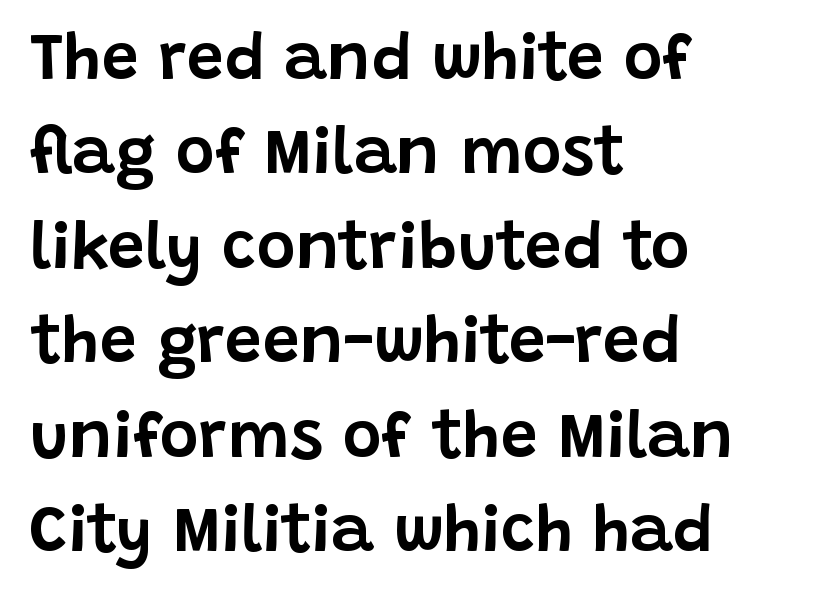
Normally led — the rows are evenly, conventionally spaced. Is this a sans? Yes — the strokes have no serifs. Words appear dense and cohesive because spacing is normal. The gap between lines stays unmarked. Looks like regular typesetting: each glyph gets only the width it needs. When letters stand straight like this, we call the style roman or upright.
